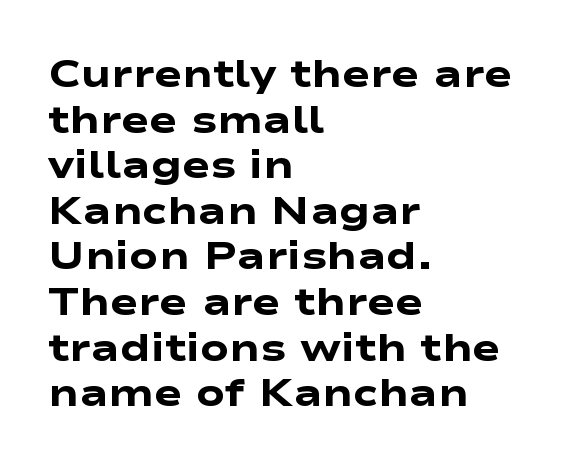
The passage shown is emphatically bold. Look at the tracking — it's just the regular setting, nothing added. Descenders are the only things crossing below the line. Is this a fixed-width face? No — the glyphs have proportional, varying widths.
